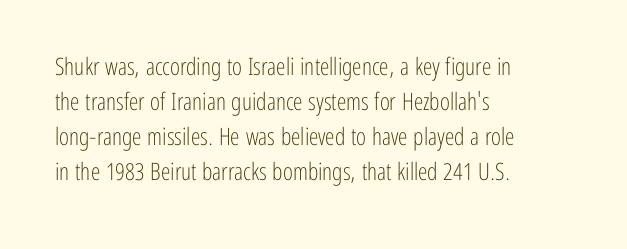
The image shows 24 px text type, upright; set left-aligned, normal line spacing (1.46x), normal letter spacing, not underlined.
